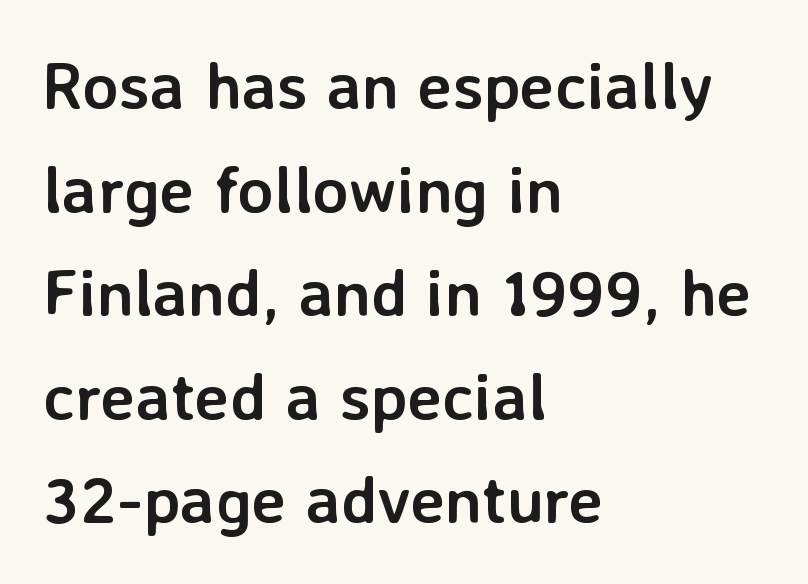
The image shows 66 px semibold sans-serif type, upright; set left-aligned, normal line spacing (1.57x), normal letter spacing, not underlined; low stroke contrast and a medium x-height.
